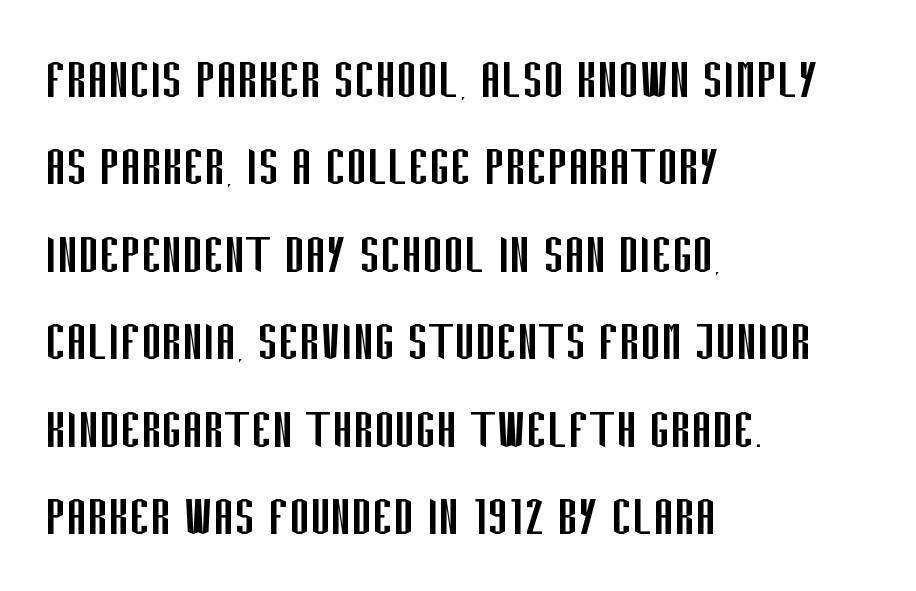
The letters stand straight up with perfectly vertical stems. Is the letter spacing exaggerated? No — it looks like the ordinary default. A student would call this left alignment; a typographer would say flush left, rag right. Varying glyph widths throughout — classic text-font behaviour. Nope, no serifs anywhere on these letters.
